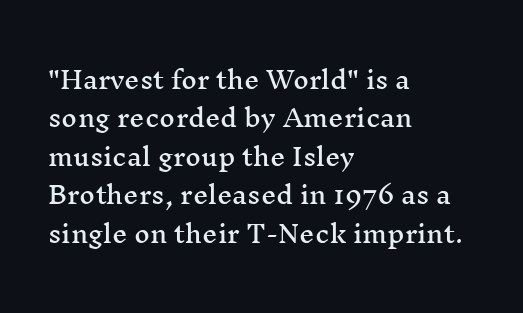
How would I describe the line gaps? Plain and ordinary. Teacher's note: observe the even left margin — that is flush-left alignment. Decoration check: the copy has no underline. Characters follow at the spacing the type designer built in. Is there any slant? The stems are plumb.
